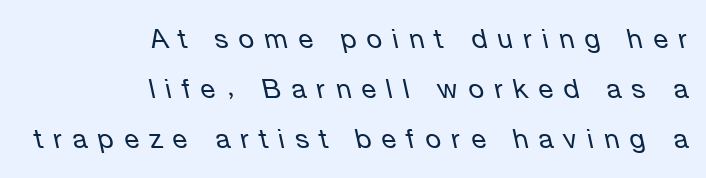
The foot of each line stays bare and open. There's an unmistakable incline to the writing here. Letters have the restrained weight of plain body copy at most. Display-style spreading of the glyphs; the letterfit is very open.
